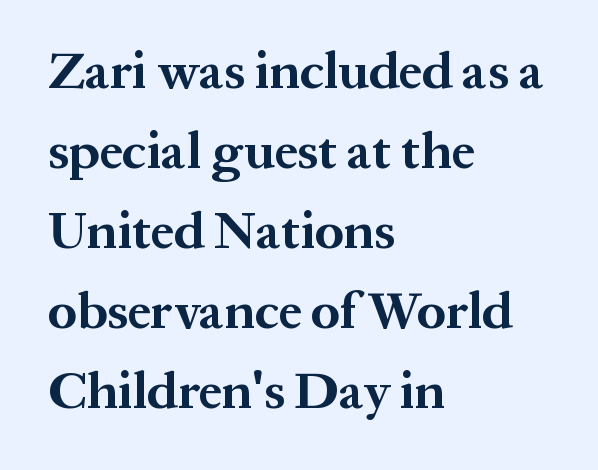
Alignment: flush left. Regarding leading, the lines here are spaced in the standard way. The type sits square on the baseline with zero lean. The rendering uses natural spacing where letterforms have individual widths. Students, this is bold: see how much ink each stroke carries.
